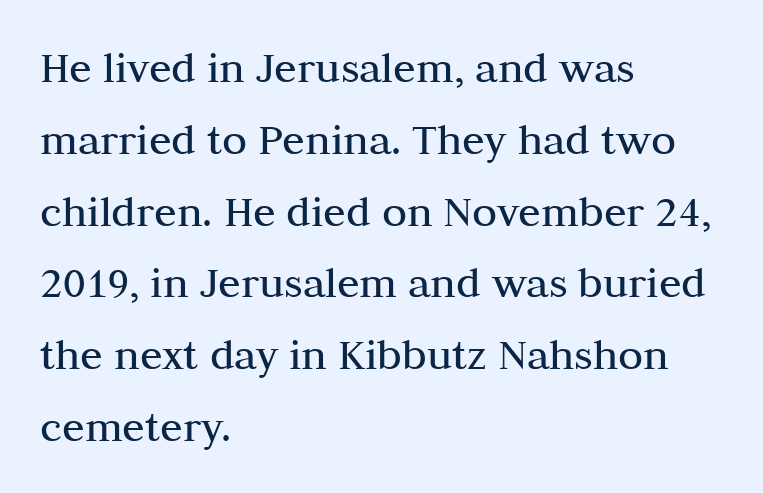
The letters carry serifs — small finishing strokes at the ends of their stems. Upright lettering throughout. In terms of letterspacing, this is plain default setting. The foot of each line stays bare and open. No chunkiness to these letters — they're not bold. A typesetter would call this proportional, since set widths differ per character.
